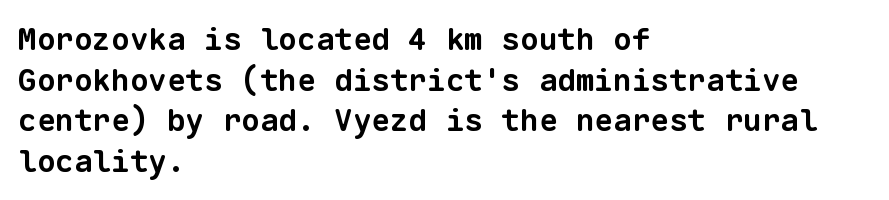
{"serif": "no", "bold": "yes", "weight": "bold", "width": "normal", "stroke_contrast": "low", "x_height": "medium", "monospaced": "yes", "underline": "no", "align": "left", "line_spacing": "normal", "line_spacing_ratio": 1.31, "letter_spacing": "normal", "letter_spacing_em": 0.0, "glyph_px": 31}
